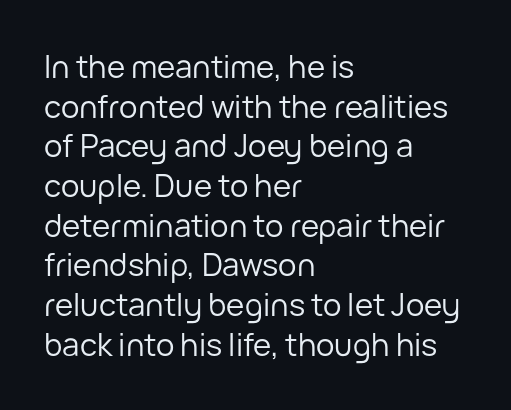
{"serif": "no", "italic": "no", "bold": "no", "weight": "regular", "width": "normal", "stroke_contrast": "low", "x_height": "medium", "monospaced": "no", "underline": "no", "align": "left", "line_spacing": "normal", "line_spacing_ratio": 1.28, "letter_spacing": "normal", "letter_spacing_em": 0.0, "glyph_px": 31}
